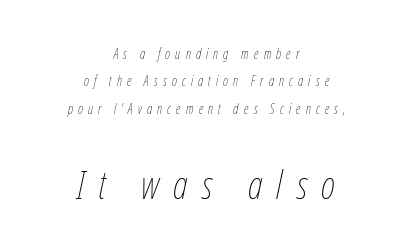
The image shows 39 px thin, condensed type, italic (leaning right); set centered, loose line spacing (1.95x), unusually wide letter spacing (+0.37 em), not underlined; the second (bottom) block is 2.79x larger; low stroke contrast and a medium x-height.
